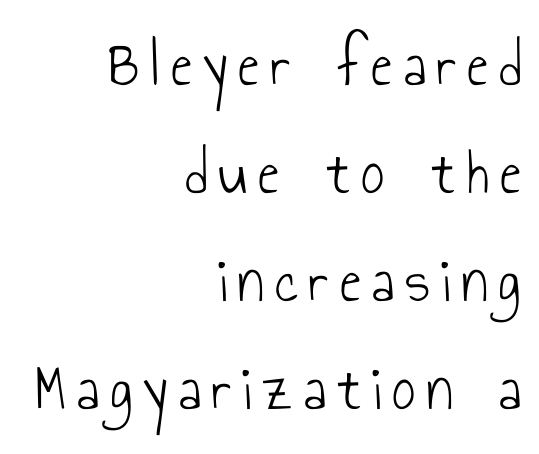
Q: Is the text bold? A: No.
Q: Is the text italic (slanted)? A: No, it is upright.
Q: Is the typeface a serif or a sans-serif typeface? A: Sans-serif.
Q: Is the text underlined? A: No.
Q: How is the paragraph aligned? A: Right-aligned.
Q: Is the spacing between lines tight, normal or loose? A: Normal.
Q: Width (condensed, normal, or wide)? A: Condensed.
Q: Stroke contrast? A: Low.
Q: x-height? A: Small.
Q: Monospaced? A: No.
